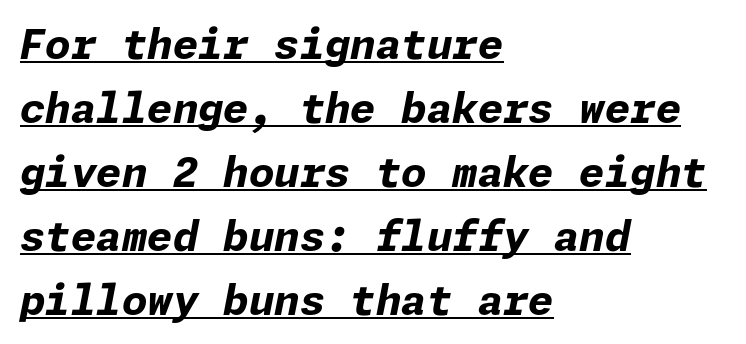
The passage shown leans; its letterforms are oblique. What stands out about the letter spacing? Nothing — it is the standard amount. A dark, heavy texture on the line: the type is bold. Beneath each row of characters lies a ruled line. The vertical gap from one line to the next is medium. One-word summary of the alignment: left.
